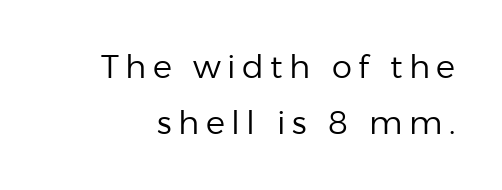
{"serif": "no", "italic": "no", "bold": "no", "weight": "regular", "width": "normal", "stroke_contrast": "low", "x_height": "medium", "monospaced": "no", "underline": "no", "line_spacing_ratio": 1.76, "letter_spacing": "wide", "letter_spacing_em": 0.2, "glyph_px": 32}
